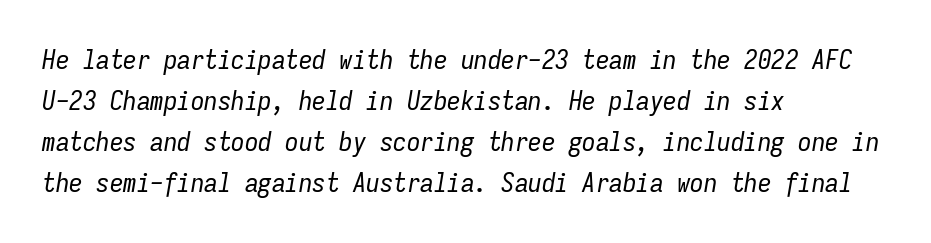
The image shows 27 px text type, italic (leaning right); set left-aligned, normal line spacing (1.52x), normal letter spacing, not underlined.
